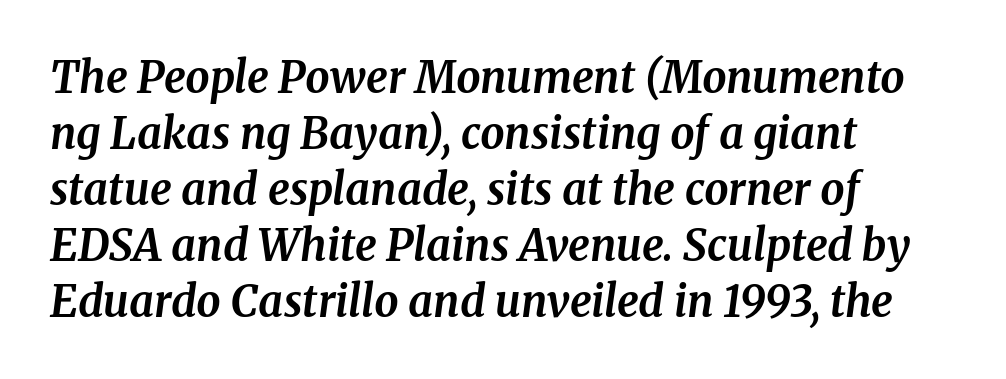
Q: Is the text bold? A: Yes.
Q: Is the text italic (slanted)? A: Yes, it leans right by about 8 degrees.
Q: Is the typeface a serif or a sans-serif typeface? A: Serif.
Q: Is the text underlined? A: No.
Q: How is the paragraph aligned? A: Left-aligned.
Q: Is the spacing between letters normal or unusually wide? A: Normal.
Q: Is the spacing between lines tight, normal or loose? A: Normal.
Q: Width (condensed, normal, or wide)? A: Normal.
Q: Stroke contrast? A: Medium.
Q: x-height? A: Medium.
Q: Monospaced? A: No.
